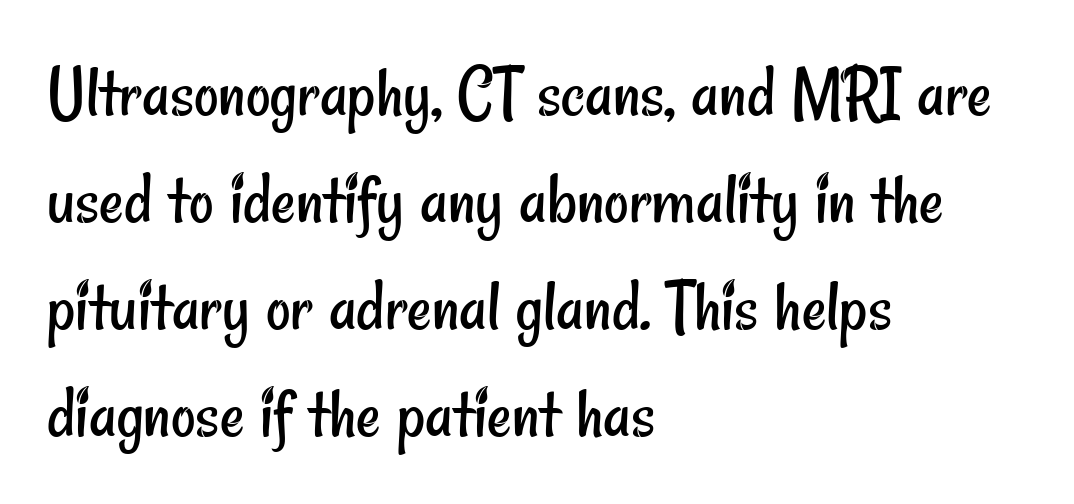
{"serif": "no", "bold": "no", "weight": "regular", "width": "condensed", "stroke_contrast": "low", "x_height": "small", "monospaced": "no", "underline": "no", "align": "left", "line_spacing": "normal", "line_spacing_ratio": 1.41, "letter_spacing": "normal", "letter_spacing_em": 0.0, "glyph_px": 76}
